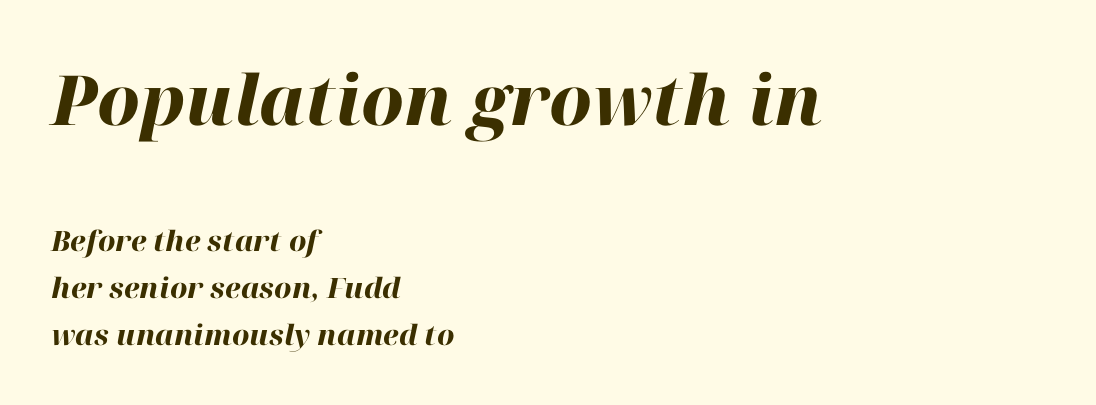
Q: Is the text bold? A: Yes.
Q: Is the text italic (slanted)? A: Yes, it leans right by about 12 degrees.
Q: Is the text underlined? A: No.
Q: How is the paragraph aligned? A: Left-aligned.
Q: Is the spacing between letters normal or unusually wide? A: Normal.
Q: Is the spacing between lines tight, normal or loose? A: Normal.
Q: Which block of text is set in a larger size, the first (top) or the second (bottom)? A: The first (top) one.
Q: Width (condensed, normal, or wide)? A: Normal.
Q: Stroke contrast? A: High.
Q: x-height? A: Medium.
Q: Monospaced? A: No.
